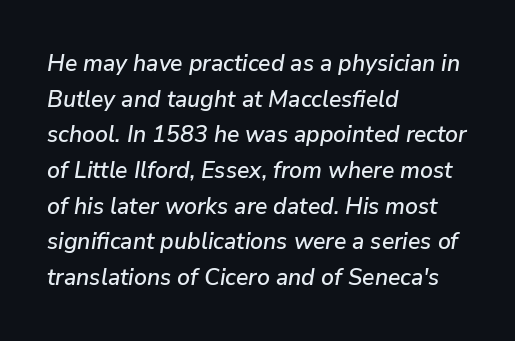
Yep, that's italic — everything's leaning. Words appear dense and cohesive because spacing is normal. Is the block centered? No — it sits flush against the left margin. Rows of type keep a routine distance in the vertical direction.
